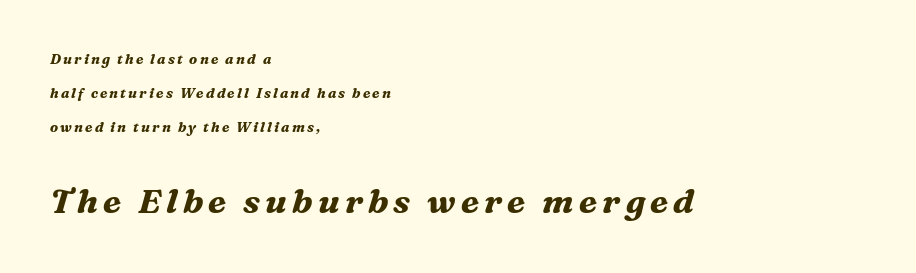
{"serif": "yes", "italic": "yes", "lean": "right", "slant_degrees": 16, "bold": "yes", "weight": "bold", "width": "normal", "stroke_contrast": "medium", "x_height": "medium", "monospaced": "no", "underline": "no", "align": "left", "line_spacing": "loose", "line_spacing_ratio": 2.43, "larger_block": "second", "size_ratio": 2.43, "glyph_px": 34}
